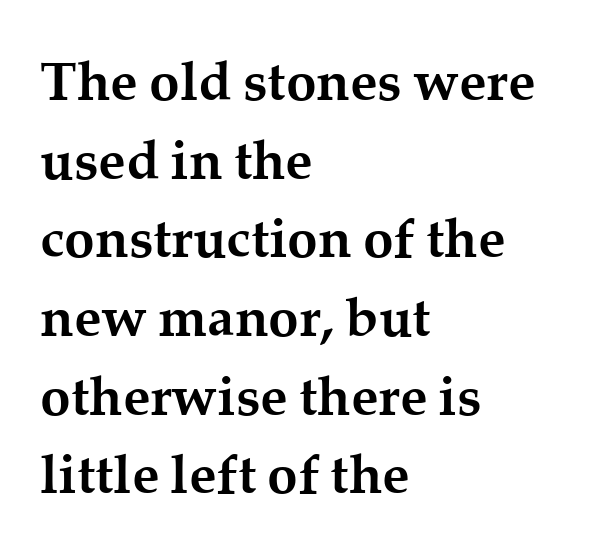
The image shows 55 px semibold serif type, upright; set left-aligned, normal line spacing (1.43x), normal letter spacing, not underlined; medium stroke contrast and a medium x-height.
